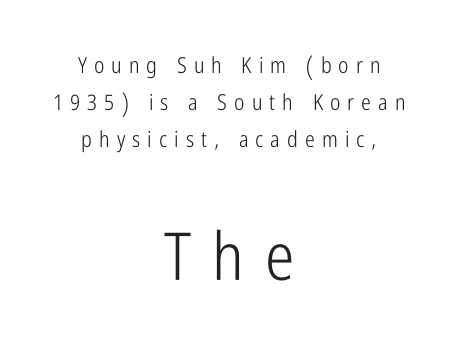
Note: smaller setting up top, larger setting below. Looks like regular typesetting: each glyph gets only the width it needs. The letterforms sit at book weight or below. The font family rendered here belongs to the sans-serif group. The rendering uses a moderate line-height, typical for paragraphs.
